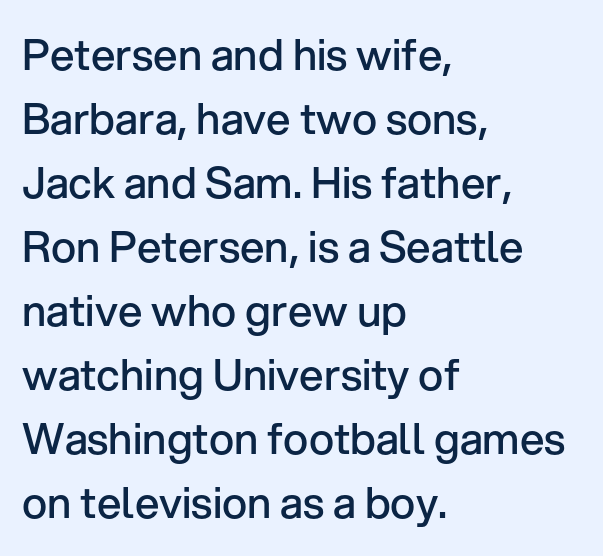
{"serif": "no", "italic": "no", "bold": "semi", "weight": "semibold", "width": "normal", "stroke_contrast": "low", "x_height": "medium", "monospaced": "no", "underline": "no", "align": "left", "line_spacing": "normal", "line_spacing_ratio": 1.49, "letter_spacing": "normal", "letter_spacing_em": 0.0, "glyph_px": 43}
